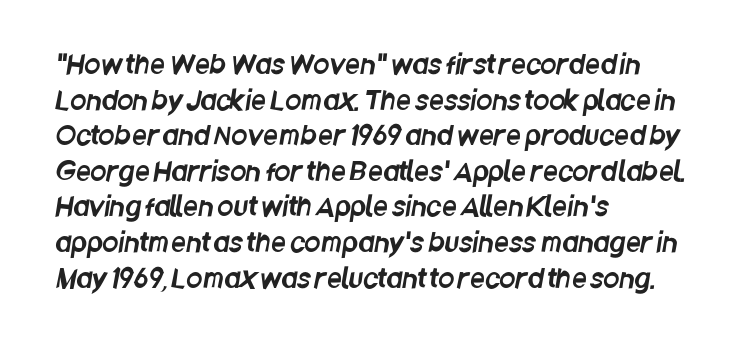
The image shows 26 px text type; set left-aligned, normal line spacing (1.37x), normal letter spacing, not underlined.
